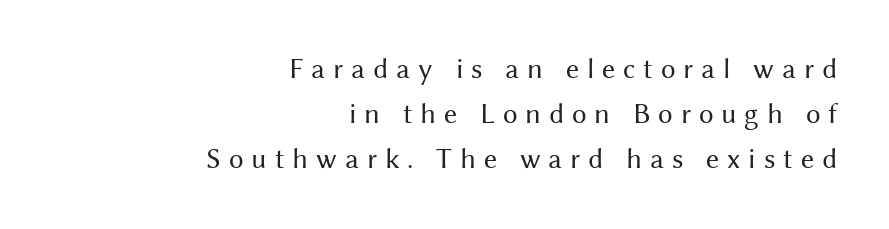
The image shows 29 px regular-weight sans-serif type, upright; set right-aligned, normal line spacing (1.56x), unusually wide letter spacing (+0.27 em), not underlined; medium stroke contrast and a medium x-height.
